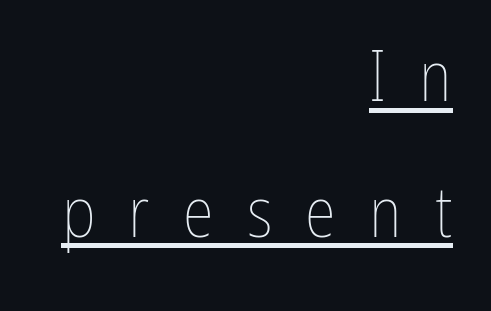
The image shows 71 px thin, condensed type, upright; set right-aligned, loose line spacing (1.91x), unusually wide letter spacing (+0.47 em), underlined; low stroke contrast and a medium x-height.
